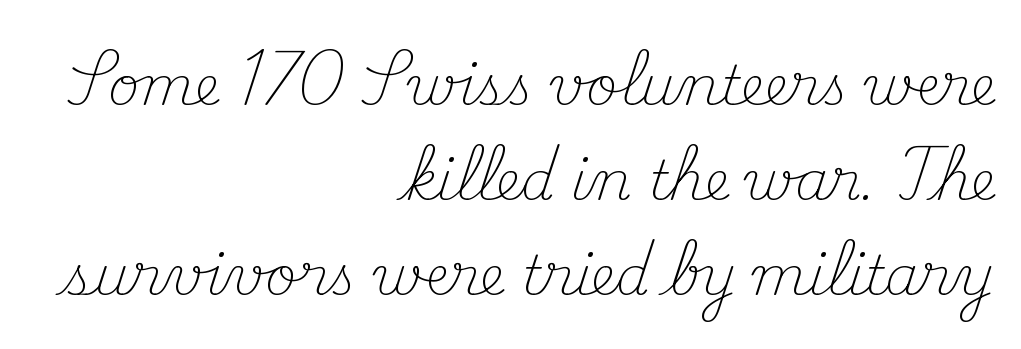
The image shows 54 px light serif type; set right-aligned, line spacing 1.76x, normal letter spacing, not underlined; medium stroke contrast and a small x-height.
